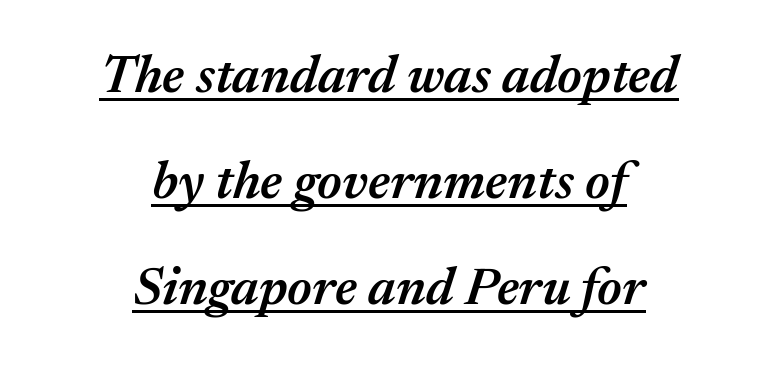
The image shows 53 px semibold type, italic (leaning right); set centered, loose line spacing (2.0x), normal letter spacing, underlined; medium stroke contrast and a medium x-height.
